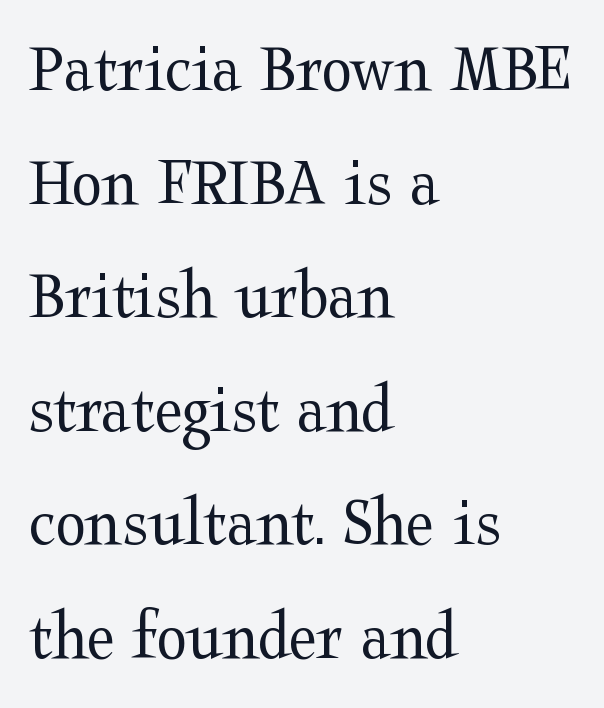
{"serif": "yes", "italic": "no", "bold": "no", "weight": "regular", "width": "wide", "stroke_contrast": "medium", "x_height": "medium", "monospaced": "no", "underline": "no", "align": "left", "line_spacing": "normal", "line_spacing_ratio": 1.6, "letter_spacing": "normal", "letter_spacing_em": 0.0, "glyph_px": 71}
